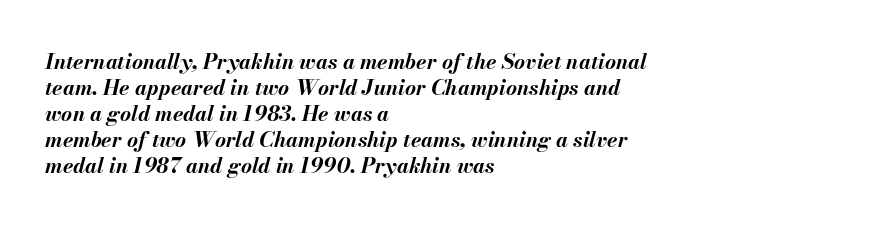
Notice how the passage keeps a crisp vertical edge on the left only. A bare baseline throughout the passage. Caption: standard tracking, unaltered. Heavy-handed strokes throughout: this text is bold. Posture: slanted.
